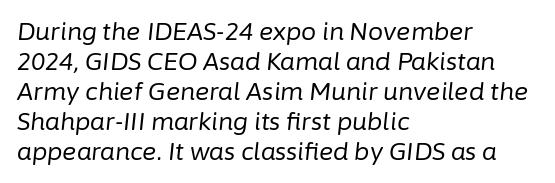
Q: Is the text bold? A: No.
Q: Is the text italic (slanted)? A: Yes, it leans right by about 6 degrees.
Q: Is the text underlined? A: No.
Q: How is the paragraph aligned? A: Left-aligned.
Q: Is the spacing between letters normal or unusually wide? A: Normal.
Q: Is the spacing between lines tight, normal or loose? A: Normal.
